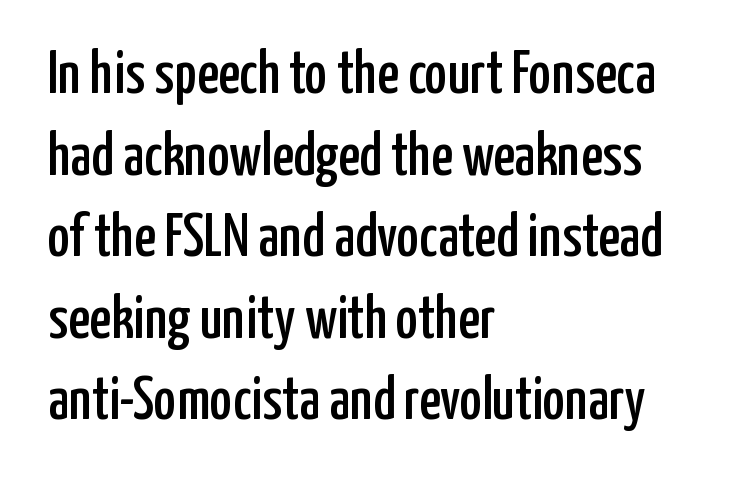
The image shows 60 px condensed sans-serif type, upright; set left-aligned, normal line spacing (1.36x), normal letter spacing, not underlined; low stroke contrast and a medium x-height.
